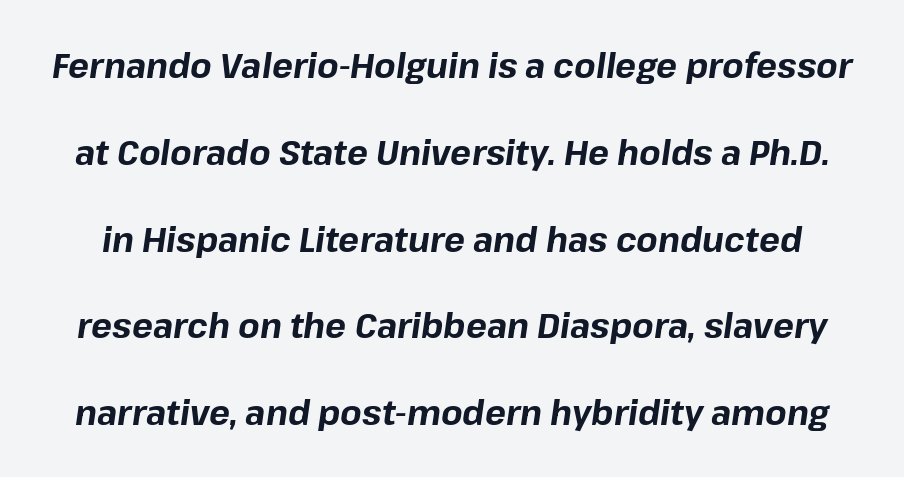
{"italic": "yes", "lean": "right", "slant_degrees": 8, "bold": "yes", "weight": "bold", "width": "normal", "stroke_contrast": "low", "x_height": "medium", "monospaced": "no", "underline": "no", "line_spacing": "loose", "line_spacing_ratio": 2.48, "letter_spacing": "normal", "letter_spacing_em": 0.0, "glyph_px": 35}
